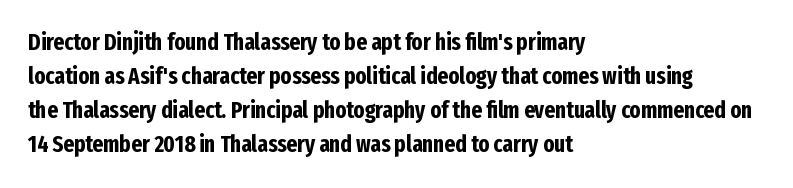
The strip under each line holds only bare page. How are the letters spaced? Ordinarily, with no added tracking. Line spacing here is normal. This rendering uses left alignment, leaving the right contour irregular. When letters stand straight like this, we call the style roman or upright. The rendering uses a bold face; every stroke is thick and dark.
